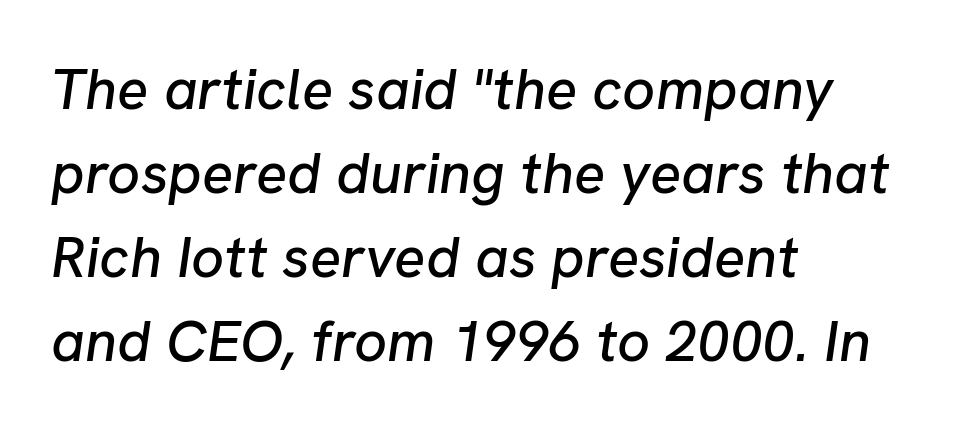
Q: Is the text italic (slanted)? A: Yes, it leans right by about 8 degrees.
Q: Is the text underlined? A: No.
Q: How is the paragraph aligned? A: Left-aligned.
Q: Is the spacing between letters normal or unusually wide? A: Normal.
Q: Is the spacing between lines tight, normal or loose? A: Normal.
Q: Width (condensed, normal, or wide)? A: Normal.
Q: Stroke contrast? A: Low.
Q: x-height? A: Medium.
Q: Monospaced? A: No.
